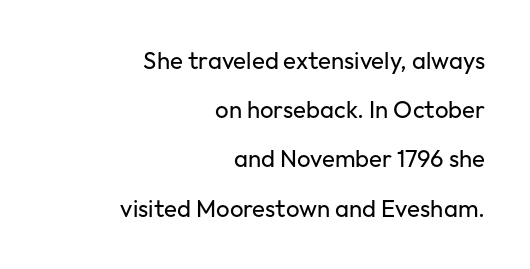
{"italic": "no", "bold": "no", "underline": "no", "align": "right", "line_spacing": "loose", "line_spacing_ratio": 2.05, "letter_spacing": "normal", "letter_spacing_em": 0.0, "glyph_px": 24}
